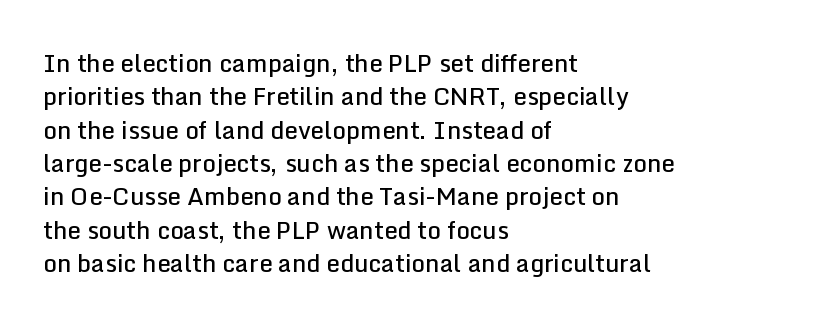
Does the lettering tilt? It doesn't — this is upright. Students, this is semibold: more ink than regular, less than bold. Is the block centered? No — it sits flush against the left margin. The block of text has a typical density, with ordinary space between rows.
